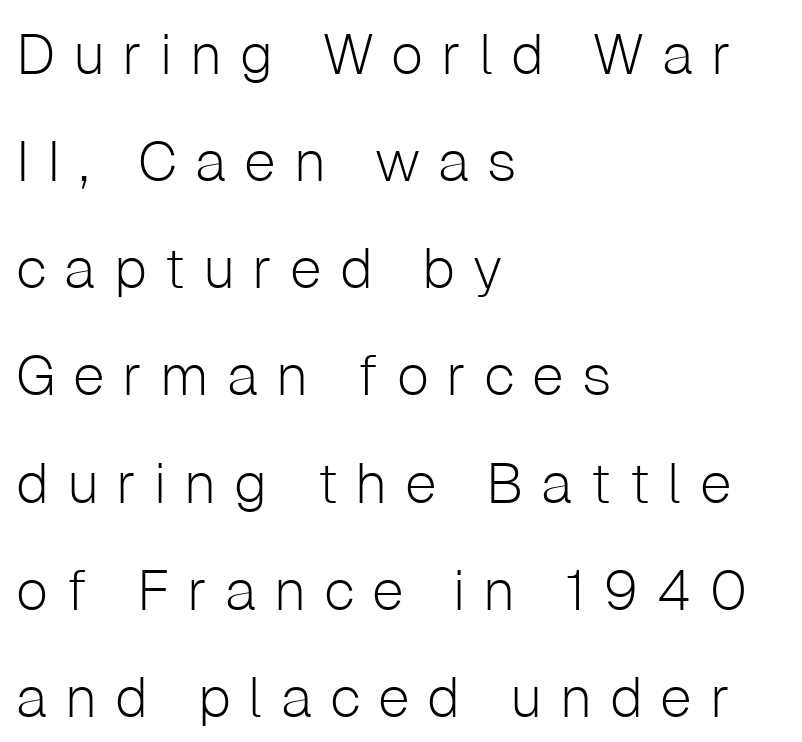
{"serif": "no", "italic": "no", "bold": "no", "weight": "light", "width": "normal", "stroke_contrast": "low", "x_height": "medium", "monospaced": "no", "underline": "no", "align": "left", "line_spacing_ratio": 1.88, "letter_spacing": "wide", "letter_spacing_em": 0.31, "glyph_px": 57}
